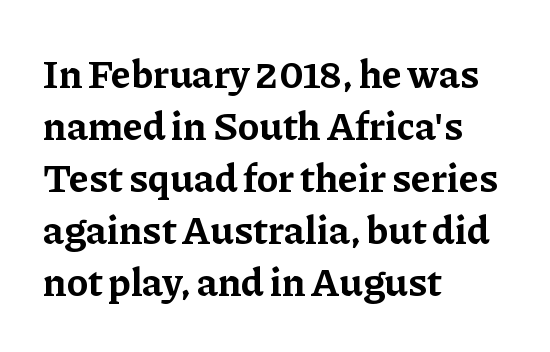
{"serif": "yes", "italic": "no", "bold": "yes", "weight": "bold", "width": "normal", "stroke_contrast": "low", "x_height": "medium", "monospaced": "no", "underline": "no", "align": "left", "line_spacing": "normal", "line_spacing_ratio": 1.3, "letter_spacing": "normal", "letter_spacing_em": 0.0, "glyph_px": 40}
